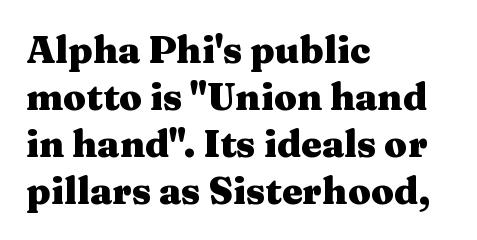
The image shows 37 px heavy, wide serif type, upright; set left-aligned, normal line spacing (1.27x), normal letter spacing, not underlined; medium stroke contrast and a medium x-height.
